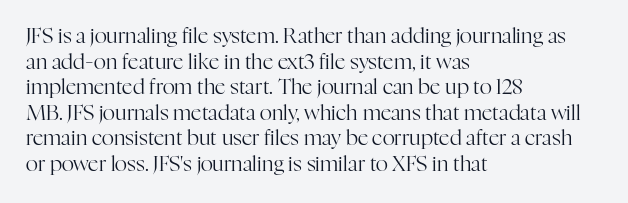
{"italic": "no", "bold": "no", "underline": "no", "align": "left", "line_spacing_ratio": 1.22, "letter_spacing": "normal", "letter_spacing_em": 0.0, "glyph_px": 21}
